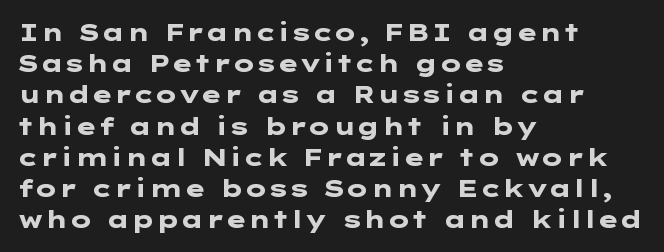
{"italic": "no", "bold": "yes", "underline": "no", "align": "left", "line_spacing": "normal", "line_spacing_ratio": 1.3, "letter_spacing": "normal", "letter_spacing_em": 0.0, "glyph_px": 24}
